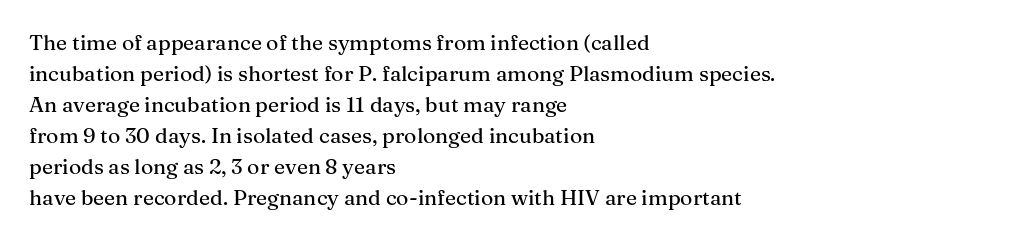
{"italic": "no", "underline": "no", "align": "left", "line_spacing": "normal", "line_spacing_ratio": 1.48, "letter_spacing": "normal", "letter_spacing_em": 0.0, "glyph_px": 21}
